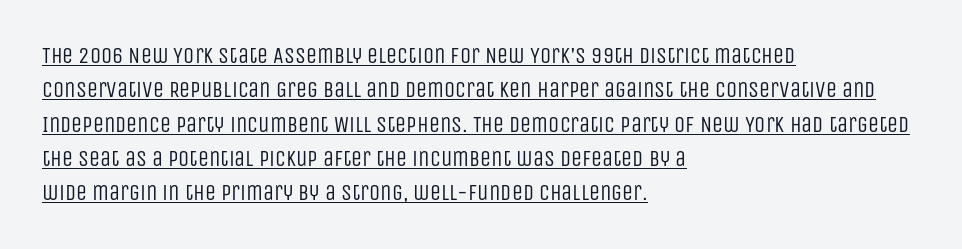
Characters remain perfectly vertical along every line. Does the copy run flush right? No — it runs flush left. These characters rest on top of a visible drawn line. Baseline-to-baseline distance is the conventional proportion of letter height. Standard letterfit; no display-style spreading of the glyphs.
